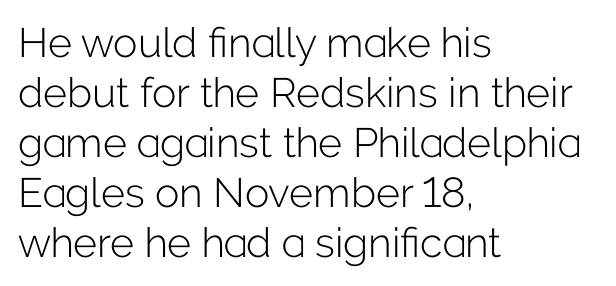
On a weight scale, this lands at 450 or below. A typesetter would call this proportional, since set widths differ per character. The letters stand straight up with perfectly vertical stems. Nothing unusual about the tracking: characters are spaced as the font intends. This rendering employs a face without finishing strokes, i.e., a sans-serif.
